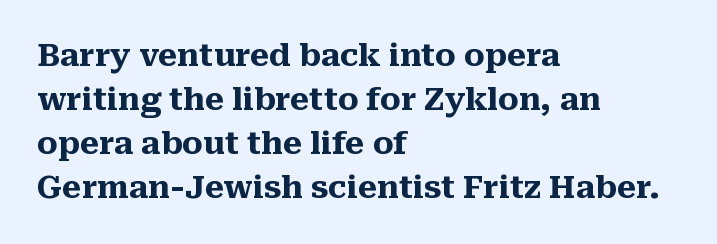
Q: Is the text bold? A: Yes.
Q: Is the text italic (slanted)? A: No, it is upright.
Q: Is the typeface a serif or a sans-serif typeface? A: Serif.
Q: Is the text underlined? A: No.
Q: How is the paragraph aligned? A: Left-aligned.
Q: Is the spacing between letters normal or unusually wide? A: Normal.
Q: Is the spacing between lines tight, normal or loose? A: Normal.
Q: Width (condensed, normal, or wide)? A: Normal.
Q: Stroke contrast? A: Medium.
Q: x-height? A: Medium.
Q: Monospaced? A: No.
